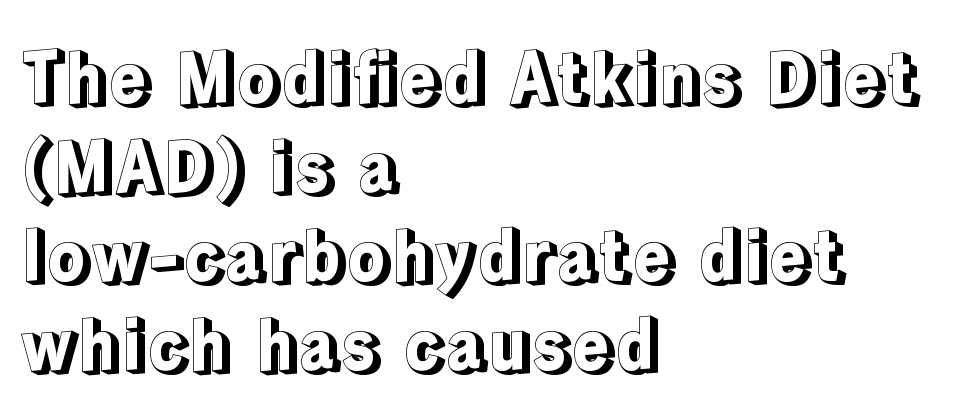
The image shows 70 px text type, upright; set left-aligned, normal line spacing (1.27x), normal letter spacing, not underlined; a medium x-height.
